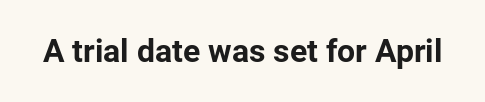
Do the characters align in a grid? No, the font is proportional. The strokes are fattened all the way to bold. The specimen omits any rule beneath the text block's lines. Words appear dense and cohesive because spacing is normal.
